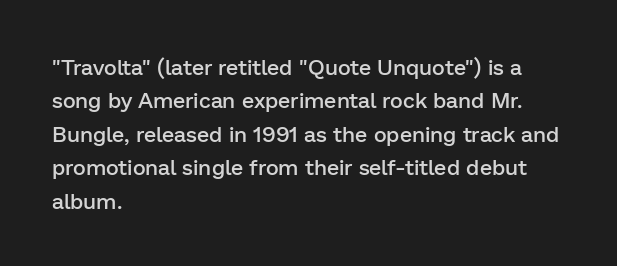
{"italic": "no", "bold": "semi", "underline": "no", "align": "left", "line_spacing": "normal", "line_spacing_ratio": 1.52, "letter_spacing": "normal", "letter_spacing_em": 0.0, "glyph_px": 22}
